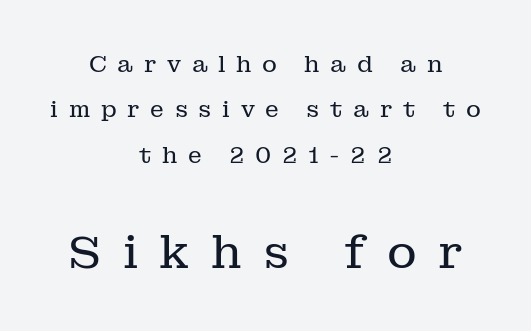
Q: Is the text bold? A: No.
Q: Is the text italic (slanted)? A: No, it is upright.
Q: Is the typeface a serif or a sans-serif typeface? A: Serif.
Q: Is the text underlined? A: No.
Q: How is the paragraph aligned? A: Centered.
Q: Is the spacing between letters normal or unusually wide? A: Unusually wide.
Q: Is the spacing between lines tight, normal or loose? A: Loose.
Q: Which block of text is set in a larger size, the first (top) or the second (bottom)? A: The second (bottom) one.
Q: Width (condensed, normal, or wide)? A: Normal.
Q: Stroke contrast? A: Low.
Q: x-height? A: Medium.
Q: Monospaced? A: No.
